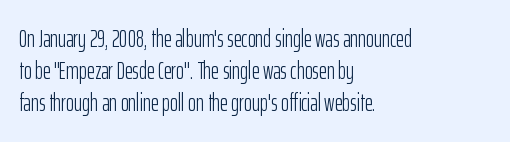
The strip under each line holds only bare page. You could call the tracking neutral — neither tight nor loose. Where is the straight margin? On the left. Upright lettering throughout. The weight tops out at a normal text grade.
